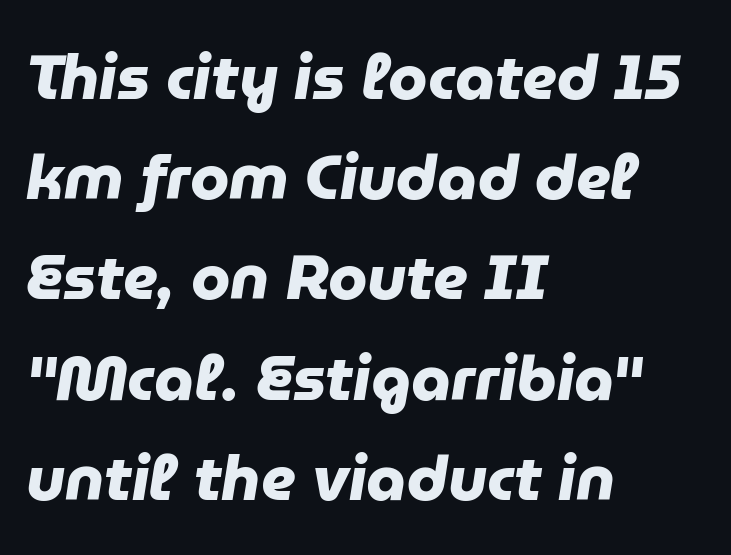
The image shows 63 px heavy sans-serif type; set left-aligned, normal line spacing (1.59x), normal letter spacing, not underlined; low stroke contrast and a medium x-height.
